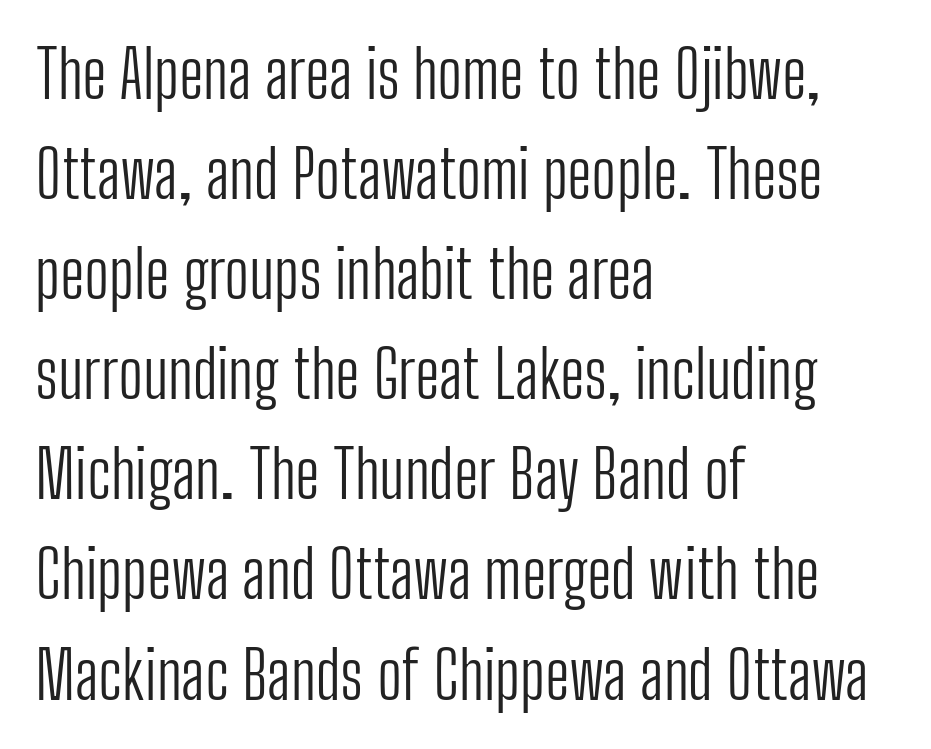
Q: Is the text bold? A: No.
Q: Is the text italic (slanted)? A: No, it is upright.
Q: Is the typeface a serif or a sans-serif typeface? A: Sans-serif.
Q: Is the text underlined? A: No.
Q: How is the paragraph aligned? A: Left-aligned.
Q: Is the spacing between letters normal or unusually wide? A: Normal.
Q: Is the spacing between lines tight, normal or loose? A: Normal.
Q: Width (condensed, normal, or wide)? A: Condensed.
Q: Stroke contrast? A: Low.
Q: x-height? A: Medium.
Q: Monospaced? A: No.
